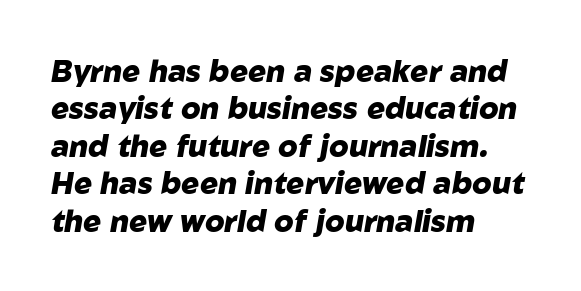
{"italic": "yes", "lean": "right", "slant_degrees": 10, "bold": "yes", "weight": "heavy", "width": "normal", "stroke_contrast": "low", "x_height": "medium", "monospaced": "no", "underline": "no", "align": "left", "line_spacing": "normal", "line_spacing_ratio": 1.25, "letter_spacing": "normal", "letter_spacing_em": 0.0, "glyph_px": 30}
